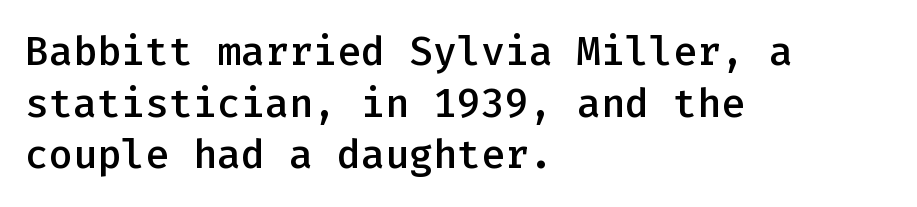
The image shows 40 px semibold sans-serif type, upright, monospaced; set left-aligned, normal line spacing (1.29x), normal letter spacing, not underlined; low stroke contrast and a medium x-height.
